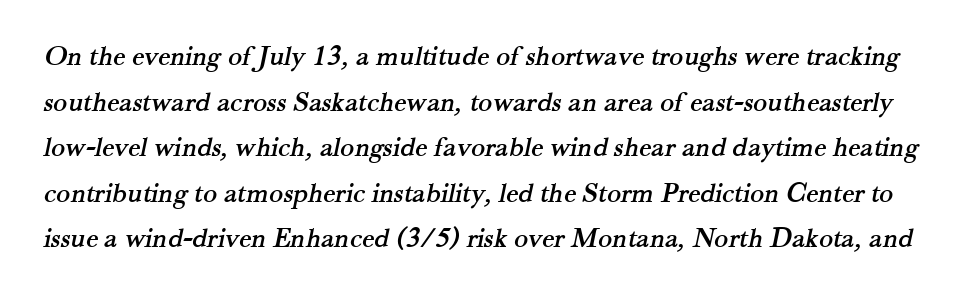
The glyphs in this specimen are seriffed. Proportional: the letters do not fall into vertical columns. The passage shown is not underscored anywhere. Does the leading feel generous? No, just average. Each word holds together tightly as a unit, with standard inter-letter gaps.
